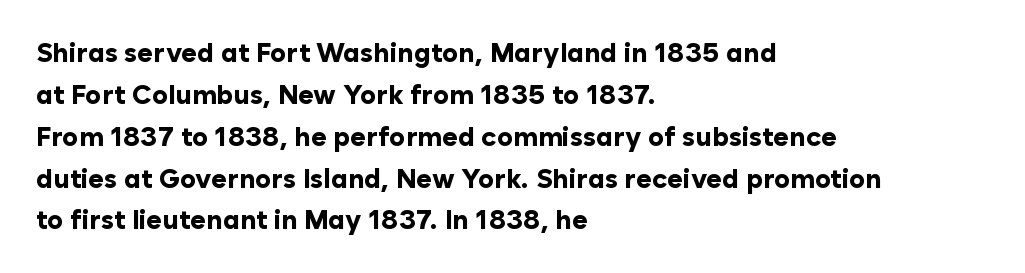
Q: Is the text bold? A: Yes.
Q: Is the text italic (slanted)? A: No, it is upright.
Q: Is the text underlined? A: No.
Q: How is the paragraph aligned? A: Left-aligned.
Q: Is the spacing between letters normal or unusually wide? A: Normal.
Q: Is the spacing between lines tight, normal or loose? A: Normal.
